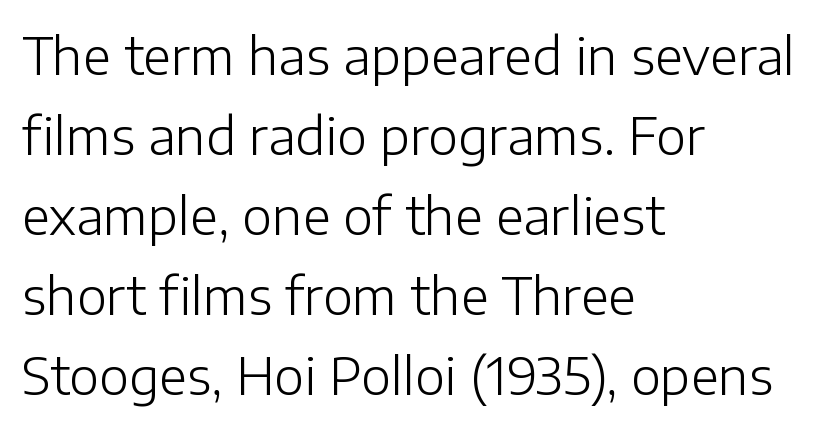
Q: Is the text bold? A: No.
Q: Is the text italic (slanted)? A: No, it is upright.
Q: Is the typeface a serif or a sans-serif typeface? A: Sans-serif.
Q: Is the text underlined? A: No.
Q: How is the paragraph aligned? A: Left-aligned.
Q: Is the spacing between letters normal or unusually wide? A: Normal.
Q: Is the spacing between lines tight, normal or loose? A: Normal.
Q: Width (condensed, normal, or wide)? A: Normal.
Q: Stroke contrast? A: Low.
Q: x-height? A: Medium.
Q: Monospaced? A: No.
